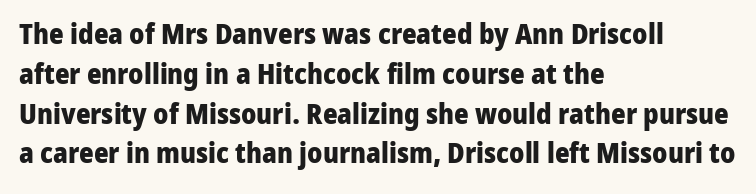
{"serif": "no", "italic": "no", "bold": "yes", "weight": "heavy", "width": "normal", "stroke_contrast": "low", "x_height": "medium", "monospaced": "no", "underline": "no", "align": "left", "line_spacing": "normal", "line_spacing_ratio": 1.42, "letter_spacing": "normal", "letter_spacing_em": 0.0, "glyph_px": 28}
